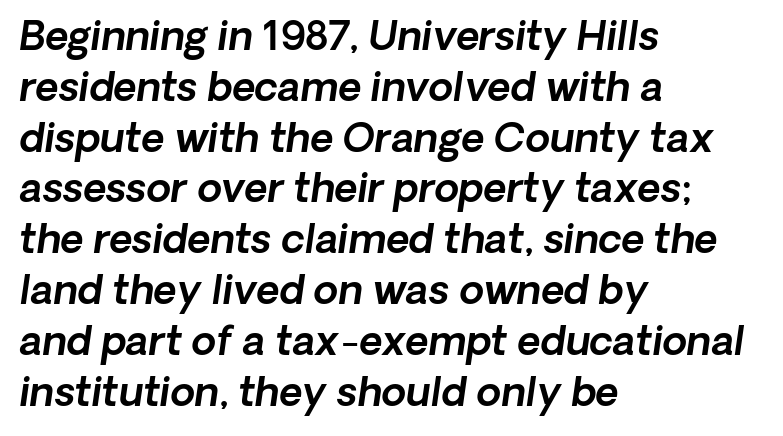
{"italic": "yes", "lean": "right", "slant_degrees": 8, "width": "normal", "x_height": "medium", "monospaced": "no", "underline": "no", "align": "left", "line_spacing": "normal", "line_spacing_ratio": 1.27, "letter_spacing": "normal", "letter_spacing_em": 0.0, "glyph_px": 40}
